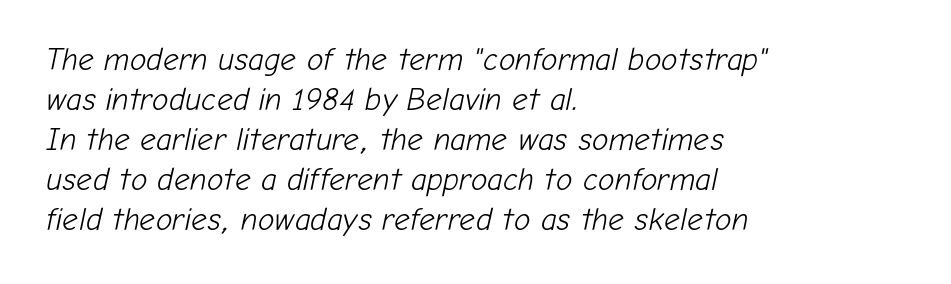
Successive baselines arrive at the customary interval. The foot of each line stays bare and open. The face used here is proportionally spaced, like ordinary book or web type. Notice how the passage keeps a crisp vertical edge on the left only.
